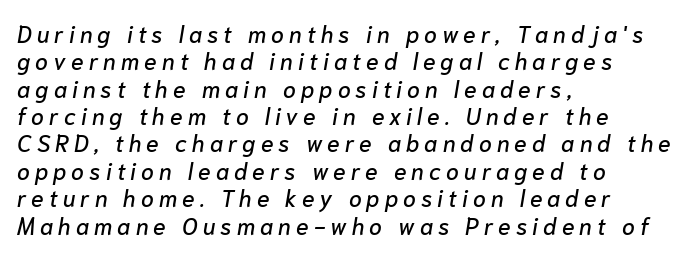
{"italic": "yes", "lean": "right", "slant_degrees": 10, "underline": "no", "align": "left", "line_spacing_ratio": 1.19, "letter_spacing": "wide", "letter_spacing_em": 0.22, "glyph_px": 23}
